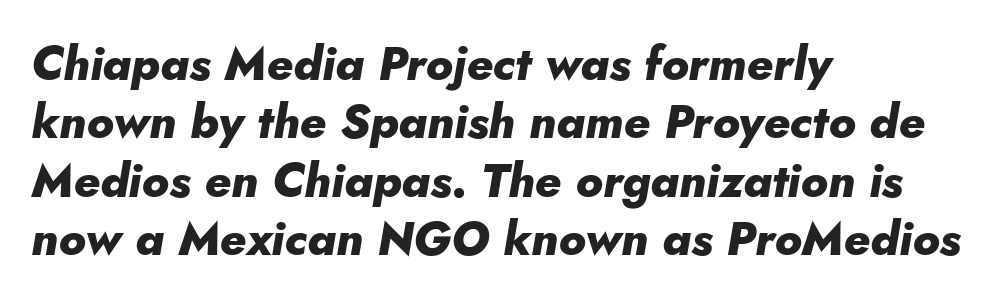
The image shows 47 px heavy type, italic (leaning right); set left-aligned, line spacing 1.24x, normal letter spacing, not underlined; low stroke contrast and a small x-height.
